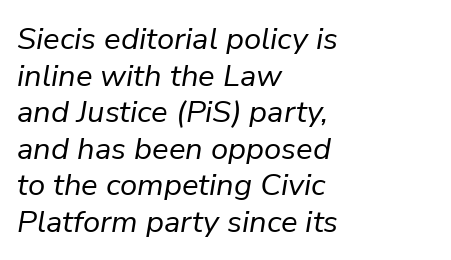
Between one letter and the next there's only the usual sliver of space. The letterforms sit at book weight or below. Note the varied advance widths — an 'i' is clearly narrower than an 'm'. Caption: multi-line text, flush left, ragged right. The axis of the letterforms is tilted away from vertical. Has an underline been added? It has not.
